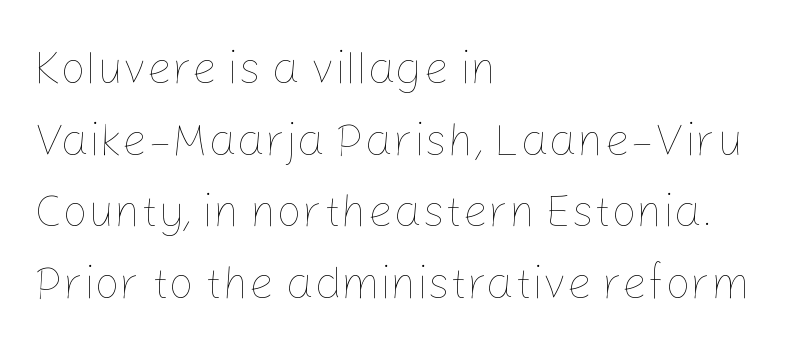
Q: Is the text bold? A: No.
Q: Is the text italic (slanted)? A: No, it is upright.
Q: Is the text underlined? A: No.
Q: How is the paragraph aligned? A: Left-aligned.
Q: Is the spacing between letters normal or unusually wide? A: Normal.
Q: Is the spacing between lines tight, normal or loose? A: Normal.
Q: Width (condensed, normal, or wide)? A: Normal.
Q: Stroke contrast? A: Low.
Q: x-height? A: Medium.
Q: Monospaced? A: No.
